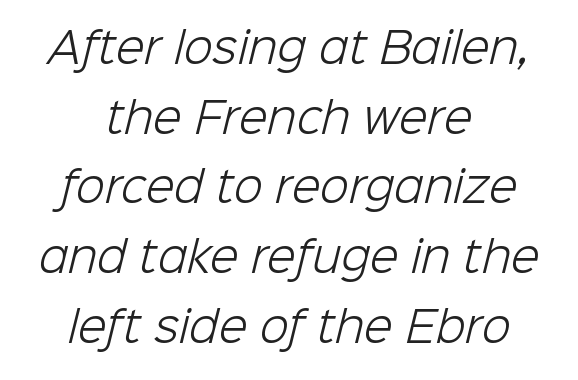
The image shows 42 px light sans-serif type; set centered, normal line spacing (1.66x), normal letter spacing, not underlined; low stroke contrast and a medium x-height.
